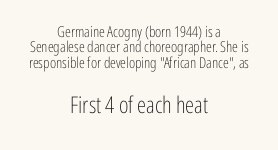
Q: Is the text bold? A: No.
Q: Is the text italic (slanted)? A: No, it is upright.
Q: Is the text underlined? A: No.
Q: How is the paragraph aligned? A: Centered.
Q: Is the spacing between letters normal or unusually wide? A: Normal.
Q: Is the spacing between lines tight, normal or loose? A: Tight.
Q: Which block of text is set in a larger size, the first (top) or the second (bottom)? A: The second (bottom) one.
